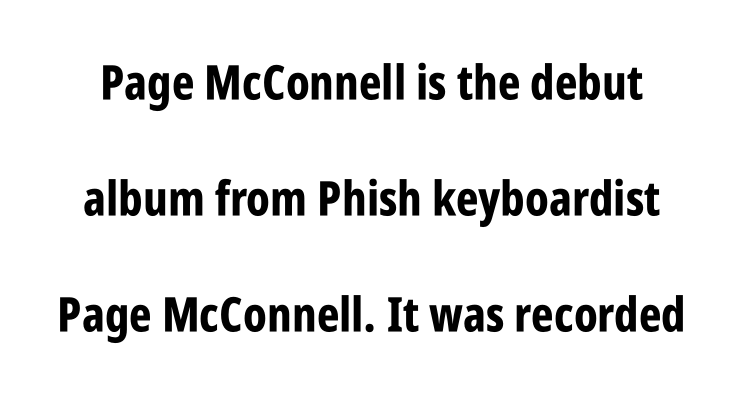
The image shows 48 px bold, condensed sans-serif type, upright; set loose line spacing (2.42x), normal letter spacing, not underlined; low stroke contrast and a large x-height.
